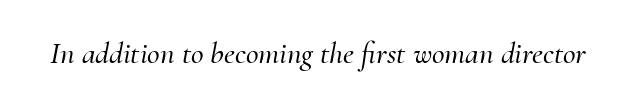
Q: Is the text italic (slanted)? A: Yes, it leans right by about 10 degrees.
Q: Is the typeface a serif or a sans-serif typeface? A: Serif.
Q: Is the text underlined? A: No.
Q: Is the spacing between letters normal or unusually wide? A: Normal.
Q: Width (condensed, normal, or wide)? A: Normal.
Q: Stroke contrast? A: Medium.
Q: x-height? A: Small.
Q: Monospaced? A: No.
